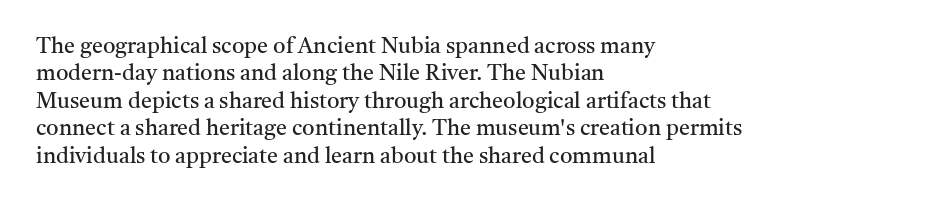
The image shows 22 px text type, upright; set left-aligned, normal line spacing (1.25x), normal letter spacing, not underlined.
